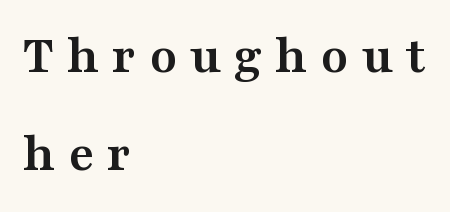
{"serif": "yes", "italic": "no", "bold": "yes", "weight": "semibold", "width": "wide", "stroke_contrast": "medium", "x_height": "medium", "monospaced": "no", "underline": "no", "align": "left", "line_spacing_ratio": 1.79, "letter_spacing": "wide", "letter_spacing_em": 0.23, "glyph_px": 55}
